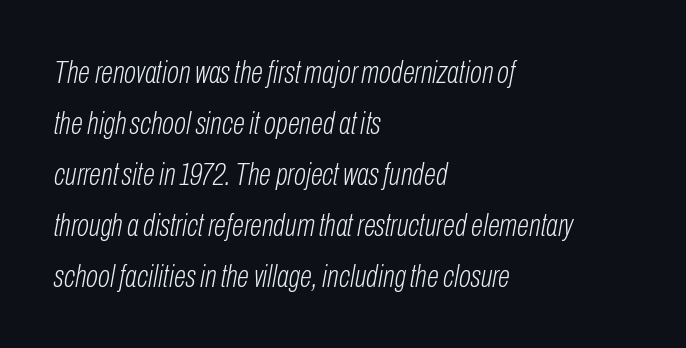
{"italic": "yes", "lean": "right", "slant_degrees": 10, "bold": "no", "weight": "light", "width": "condensed", "stroke_contrast": "low", "x_height": "medium", "monospaced": "no", "underline": "no", "align": "left", "line_spacing": "normal", "line_spacing_ratio": 1.59, "letter_spacing": "normal", "letter_spacing_em": 0.0, "glyph_px": 32}
